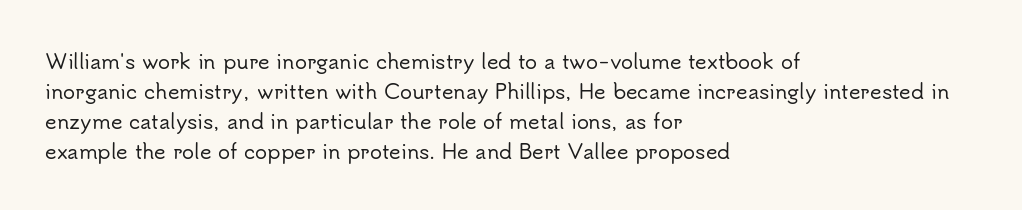
{"italic": "no", "underline": "no", "align": "left", "line_spacing": "normal", "line_spacing_ratio": 1.5, "letter_spacing": "normal", "letter_spacing_em": 0.0, "glyph_px": 20}
